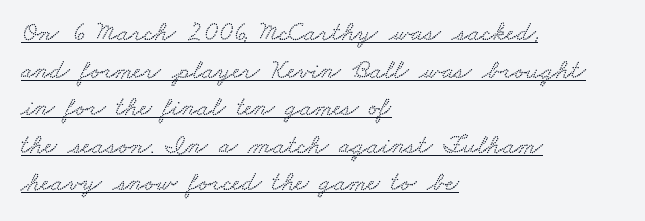
{"underline": "yes", "align": "left", "line_spacing": "normal", "line_spacing_ratio": 1.39, "letter_spacing": "normal", "letter_spacing_em": 0.0, "glyph_px": 27}
